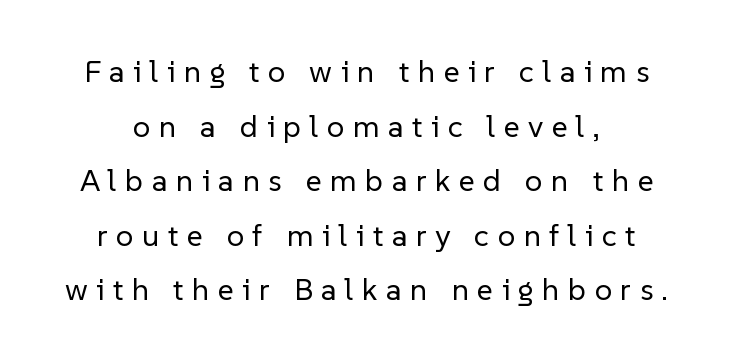
Q: Is the text bold? A: No.
Q: Is the text italic (slanted)? A: No, it is upright.
Q: Is the typeface a serif or a sans-serif typeface? A: Sans-serif.
Q: Is the text underlined? A: No.
Q: Is the spacing between letters normal or unusually wide? A: Unusually wide.
Q: Width (condensed, normal, or wide)? A: Normal.
Q: Stroke contrast? A: Low.
Q: x-height? A: Medium.
Q: Monospaced? A: No.
